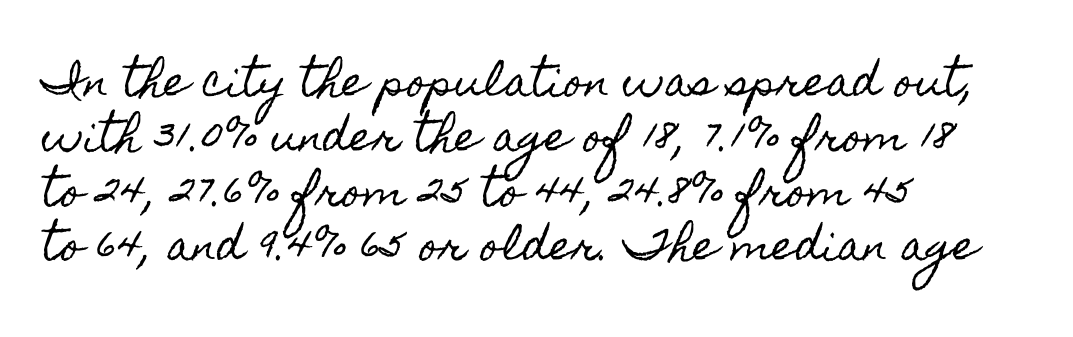
Q: Is the text italic (slanted)? A: Yes.
Q: Is the text underlined? A: No.
Q: How is the paragraph aligned? A: Left-aligned.
Q: Is the spacing between letters normal or unusually wide? A: Normal.
Q: Is the spacing between lines tight, normal or loose? A: Normal.
Q: Width (condensed, normal, or wide)? A: Condensed.
Q: x-height? A: Small.
Q: Monospaced? A: No.
